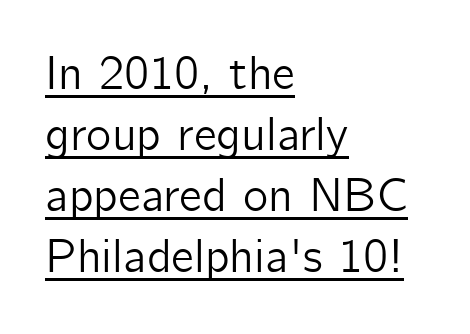
{"serif": "no", "italic": "no", "width": "normal", "stroke_contrast": "low", "x_height": "medium", "monospaced": "no", "underline": "yes", "align": "left", "line_spacing": "normal", "line_spacing_ratio": 1.27, "letter_spacing": "normal", "letter_spacing_em": 0.0, "glyph_px": 48}
